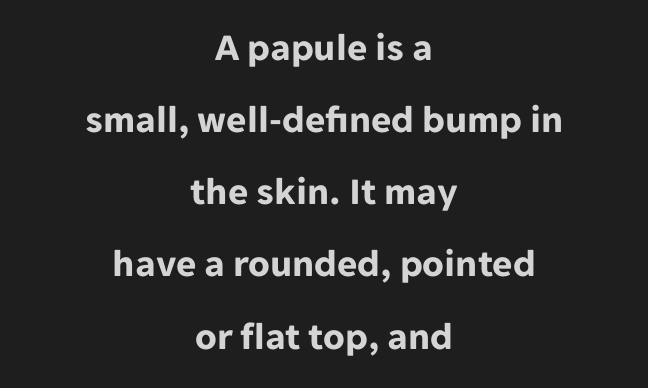
{"serif": "no", "italic": "no", "bold": "yes", "weight": "bold", "width": "normal", "stroke_contrast": "low", "x_height": "medium", "monospaced": "no", "underline": "no", "align": "center", "line_spacing_ratio": 1.85, "letter_spacing": "normal", "letter_spacing_em": 0.0, "glyph_px": 39}
